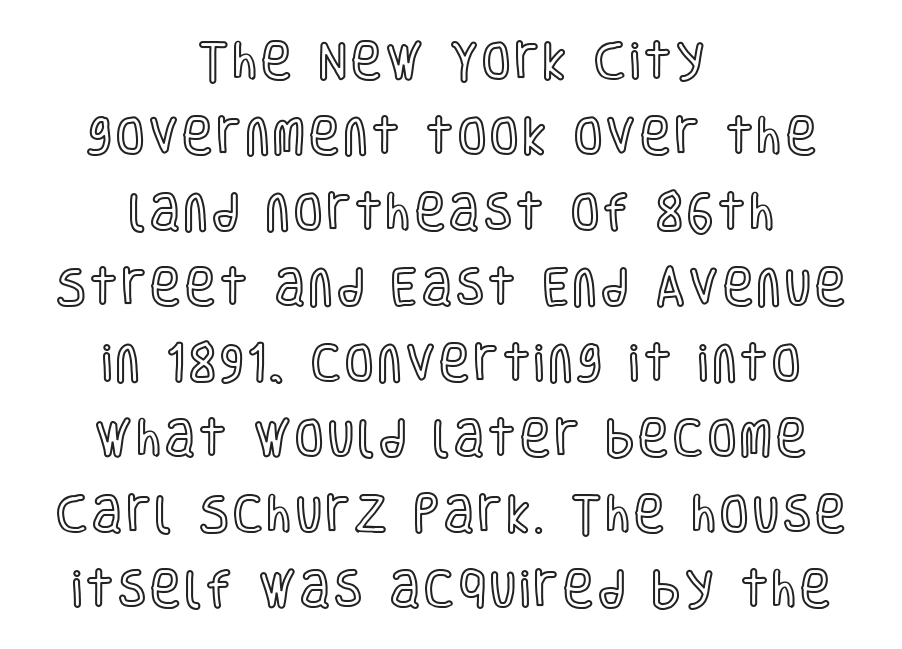
Q: Is the text italic (slanted)? A: No, it is upright.
Q: Is the text underlined? A: No.
Q: How is the paragraph aligned? A: Centered.
Q: Width (condensed, normal, or wide)? A: Condensed.
Q: x-height? A: Large.
Q: Monospaced? A: No.
